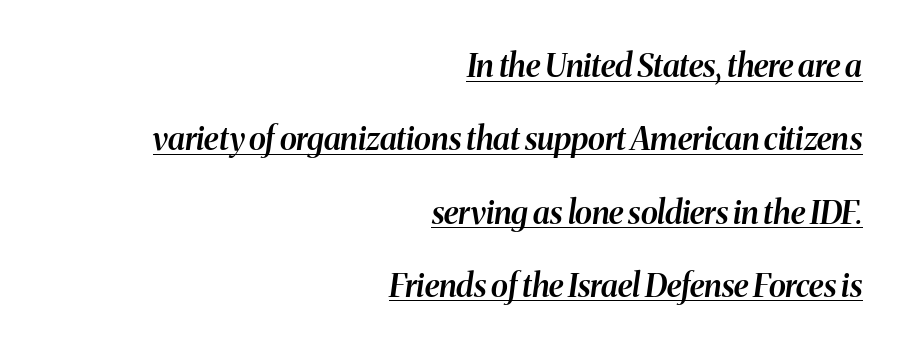
The passage shown is semibold, sitting just below true bold. The letters advance in unequal steps, a hallmark of proportional type. The line-height multiplier appears high, well above default. These lines are set flush right with a ragged left edge. There's an unmistakable incline to the writing here.
